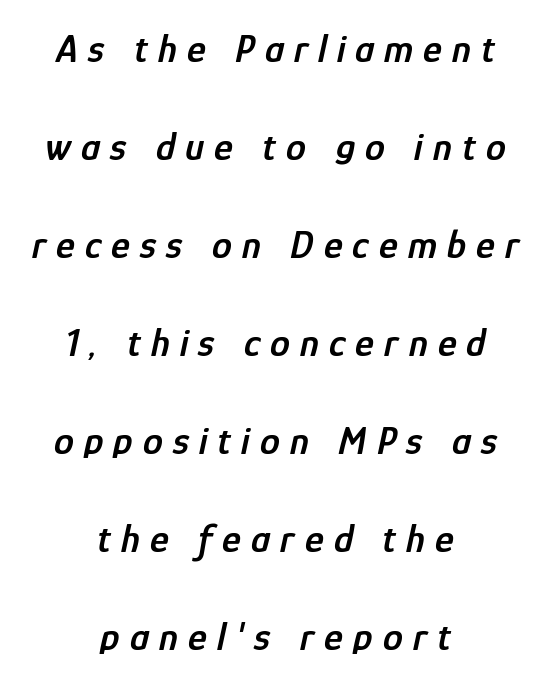
When letters slant like this, we call the style italic. This rendering uses center alignment, leaving both contours irregular but symmetric. Words float on clear page, feet unadorned. Summary of weight: moderately heavy, a semibold.
